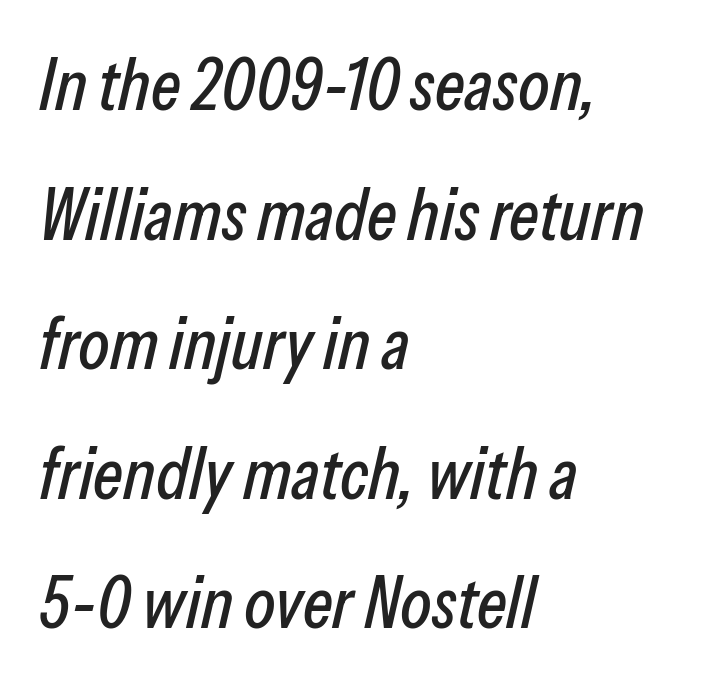
Nobody touched the tracking dial on this one. Style check: oblique. Teacher's note: observe the even left margin — that is flush-left alignment. A clean baseline with only descenders dipping below it.
